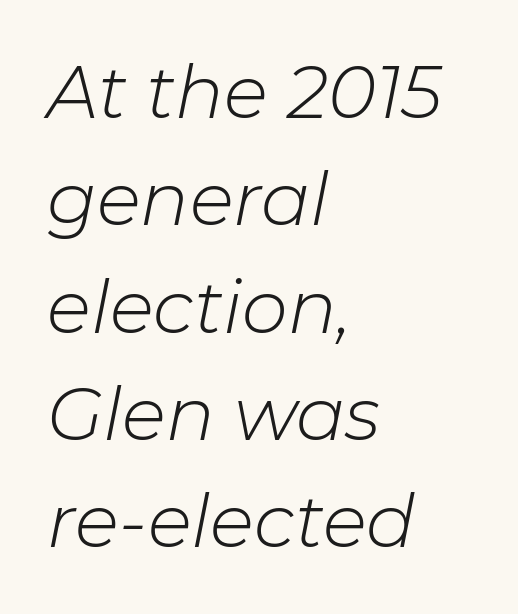
Q: Is the text bold? A: No.
Q: Is the text italic (slanted)? A: Yes, it leans right by about 11 degrees.
Q: Is the text underlined? A: No.
Q: How is the paragraph aligned? A: Left-aligned.
Q: Is the spacing between letters normal or unusually wide? A: Normal.
Q: Is the spacing between lines tight, normal or loose? A: Normal.
Q: Width (condensed, normal, or wide)? A: Normal.
Q: Stroke contrast? A: Low.
Q: x-height? A: Medium.
Q: Monospaced? A: No.
